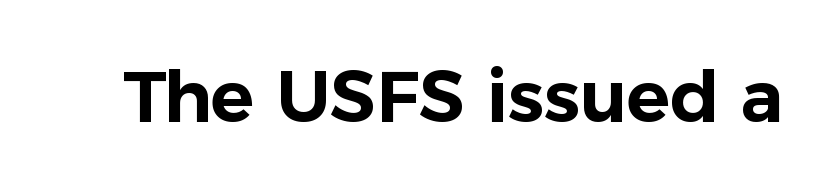
The text was rendered using a sans face with plain stroke endings. Between one letter and the next there's only the usual sliver of space. Looks like regular typesetting: each glyph gets only the width it needs. Words float on clear page, feet unadorned. The font's upright variant was chosen for this text.
